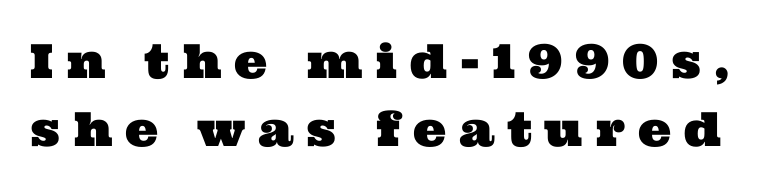
The image shows 47 px wide serif type; set normal line spacing (1.44x), unusually wide letter spacing (+0.27 em), not underlined; medium stroke contrast and a medium x-height.
